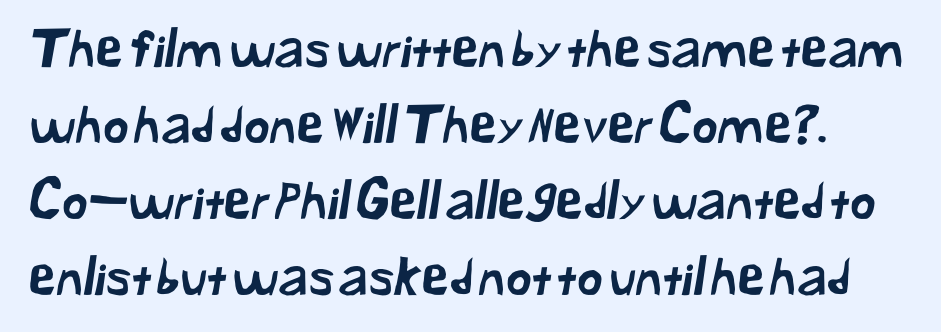
This block has exactly the height ordinary leading produces. These lines are rendered in a variable-pitch font. The passage shown has conventional tracking throughout. Observe the absence of serifs on each vertical stroke in this sample.
